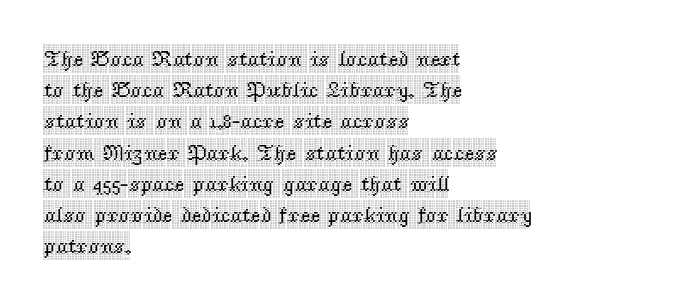
{"italic": "no", "underline": "no", "align": "left", "line_spacing": "normal", "line_spacing_ratio": 1.42, "letter_spacing": "normal", "letter_spacing_em": 0.0, "glyph_px": 22}
